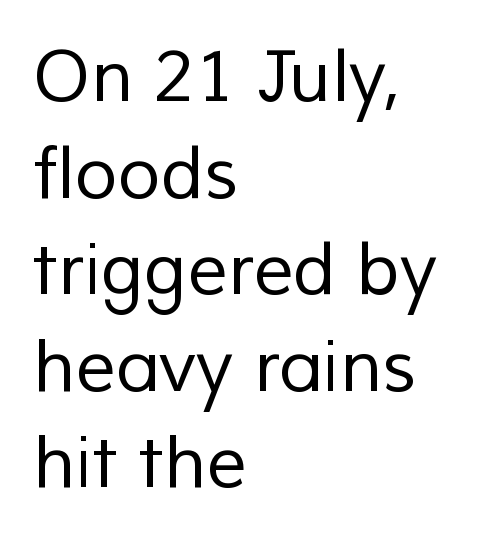
Line starts are locked; line ends wander. Reading down the column, the eye jumps a familiar distance to each next line. These lines are rendered in a variable-pitch font. The rendering keeps characters at their native spacing. I'd call this a sans setting — the letters go barefoot.
